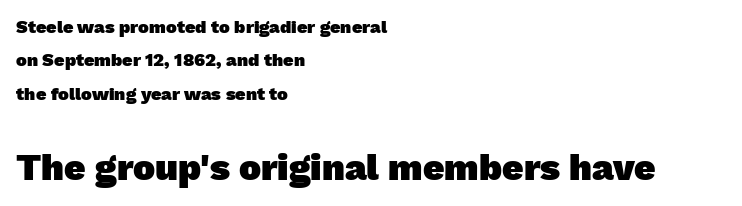
{"serif": "no", "bold": "yes", "weight": "heavy", "width": "normal", "stroke_contrast": "low", "x_height": "medium", "monospaced": "no", "underline": "no", "align": "left", "line_spacing_ratio": 1.85, "letter_spacing": "normal", "letter_spacing_em": 0.0, "larger_block": "second", "size_ratio": 2.06, "glyph_px": 37}
